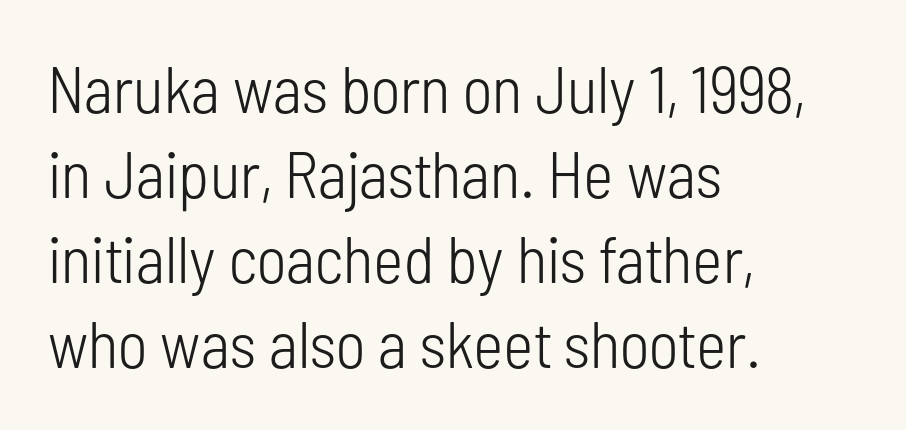
{"serif": "no", "italic": "no", "bold": "no", "weight": "light", "width": "condensed", "stroke_contrast": "low", "x_height": "medium", "monospaced": "no", "underline": "no", "align": "left", "line_spacing": "normal", "line_spacing_ratio": 1.31, "letter_spacing": "normal", "letter_spacing_em": 0.0, "glyph_px": 65}
